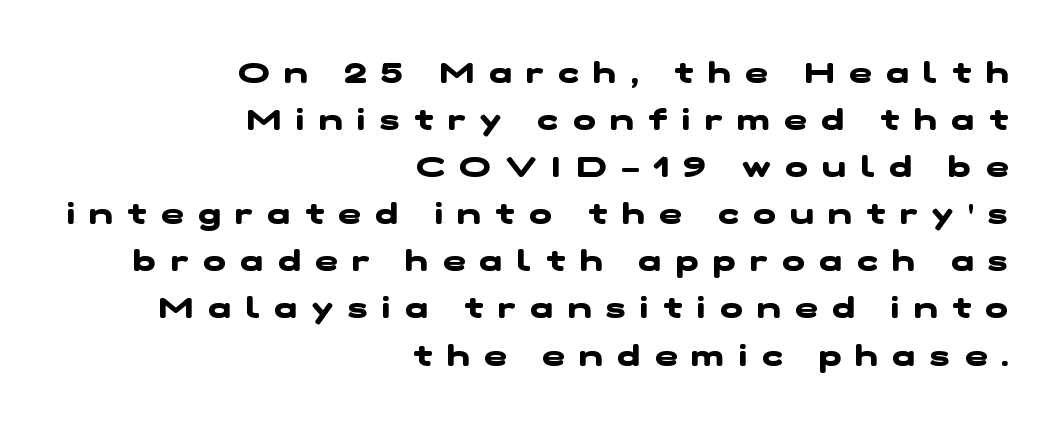
The image shows 30 px heavy, wide sans-serif type; set right-aligned, normal line spacing (1.57x), unusually wide letter spacing (+0.49 em), not underlined; low stroke contrast and a medium x-height.
